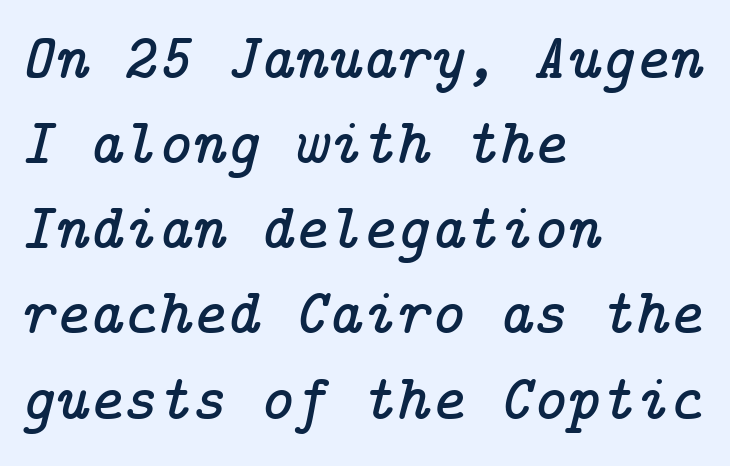
{"serif": "yes", "italic": "yes", "lean": "right", "slant_degrees": 14, "width": "normal", "stroke_contrast": "low", "x_height": "medium", "underline": "no", "align": "left", "line_spacing": "normal", "line_spacing_ratio": 1.31, "letter_spacing": "normal", "letter_spacing_em": 0.0, "glyph_px": 65}
